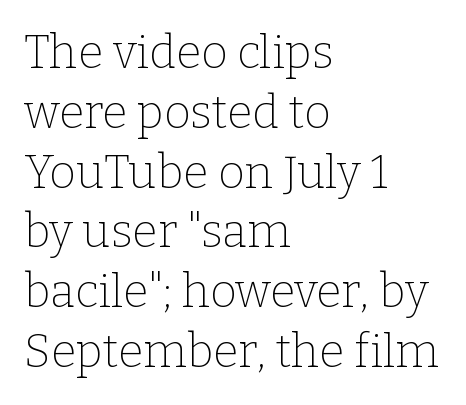
Lines of text with bare space underneath. Posture: vertical. The passage shown is not bold in any degree. The type family on display is of the serif kind. Compared with typical body copy, the letter spacing here is the same. The face used here is proportionally spaced, like ordinary book or web type.
